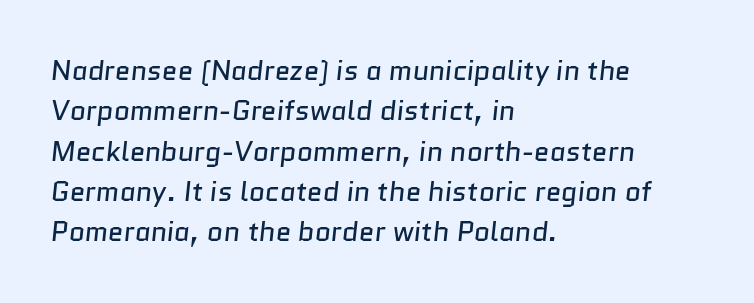
Q: Is the text bold? A: No.
Q: Is the typeface a serif or a sans-serif typeface? A: Sans-serif.
Q: Is the text underlined? A: No.
Q: How is the paragraph aligned? A: Left-aligned.
Q: Is the spacing between letters normal or unusually wide? A: Normal.
Q: Is the spacing between lines tight, normal or loose? A: Normal.
Q: Width (condensed, normal, or wide)? A: Normal.
Q: Stroke contrast? A: Low.
Q: x-height? A: Medium.
Q: Monospaced? A: No.
